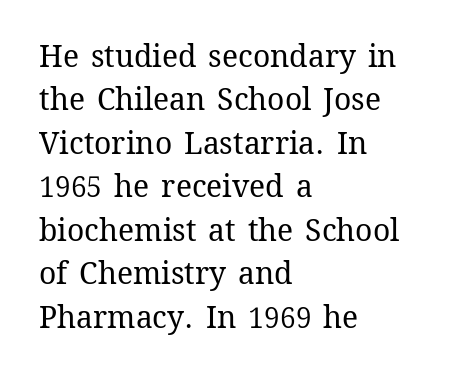
The image shows 30 px regular-weight type, upright; set left-aligned, normal line spacing (1.45x), normal letter spacing, not underlined; medium stroke contrast and a medium x-height.
